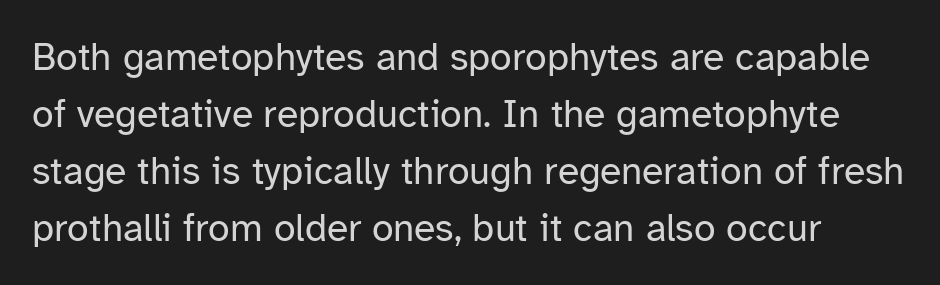
Line spacing here is normal. Weight class: somewhere from thin through regular. Is this a fixed-width face? No — the glyphs have proportional, varying widths. Quick note: not italic, upright. The line texture is even and compact thanks to regular tracking. A typesetter would label this face a sans.
